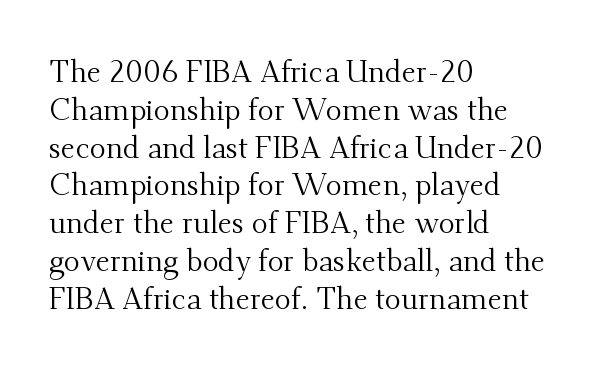
Q: Is the text bold? A: No.
Q: Is the text italic (slanted)? A: No, it is upright.
Q: Is the typeface a serif or a sans-serif typeface? A: Serif.
Q: Is the text underlined? A: No.
Q: How is the paragraph aligned? A: Left-aligned.
Q: Is the spacing between letters normal or unusually wide? A: Normal.
Q: Is the spacing between lines tight, normal or loose? A: Normal.
Q: Width (condensed, normal, or wide)? A: Normal.
Q: Stroke contrast? A: Medium.
Q: x-height? A: Small.
Q: Monospaced? A: No.
